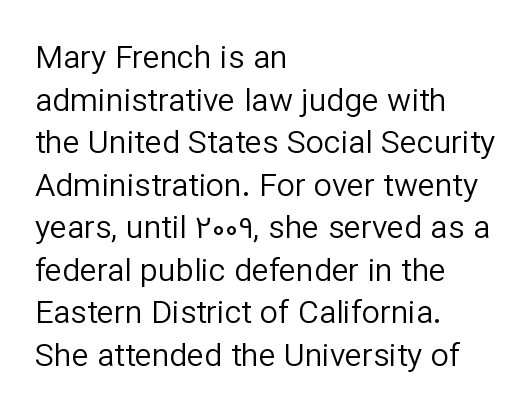
Looks like regular typesetting: each glyph gets only the width it needs. The font family rendered here belongs to the sans-serif group. Each stroke keeps to a modest, everyday thickness or less. Decoration check: the copy has no underline.
